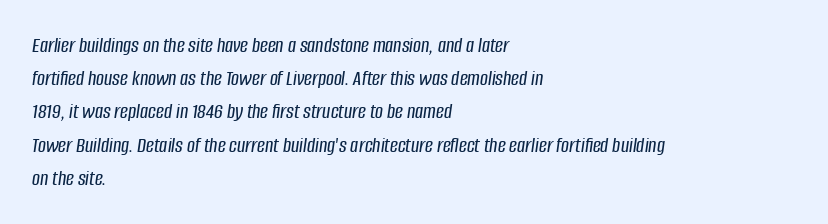
The image shows 22 px text type, italic (leaning right); set left-aligned, normal line spacing (1.51x), normal letter spacing, not underlined.
